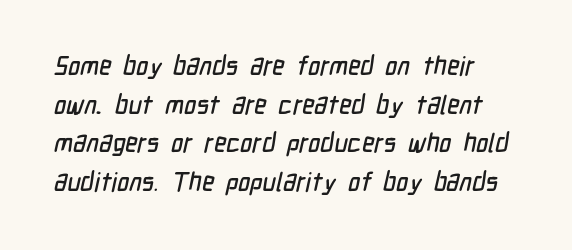
{"underline": "no", "line_spacing": "normal", "line_spacing_ratio": 1.49, "letter_spacing": "normal", "letter_spacing_em": 0.0, "glyph_px": 26}
